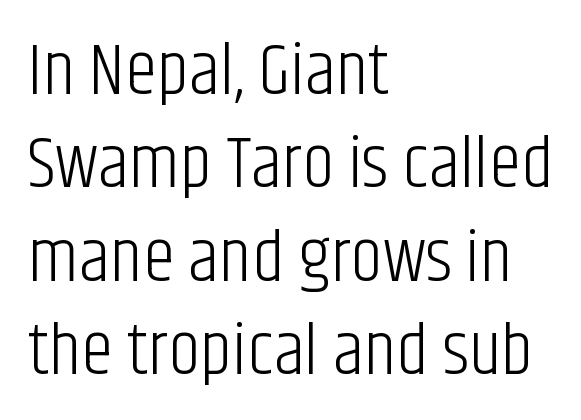
These lines stack with their left ends in a neat column. If you measured baseline to baseline, you'd find a middling distance. These glyphs show unthickened strokes, regular width or finer. Characters remain perfectly vertical along every line.
